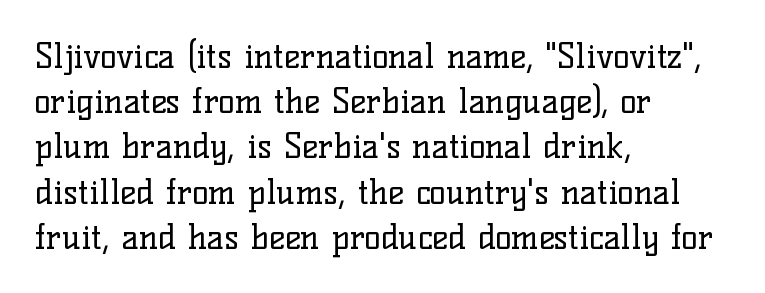
{"serif": "yes", "italic": "no", "bold": "no", "weight": "regular", "width": "normal", "stroke_contrast": "low", "x_height": "medium", "monospaced": "no", "underline": "no", "align": "left", "line_spacing": "normal", "line_spacing_ratio": 1.33, "letter_spacing": "normal", "letter_spacing_em": 0.0, "glyph_px": 34}
